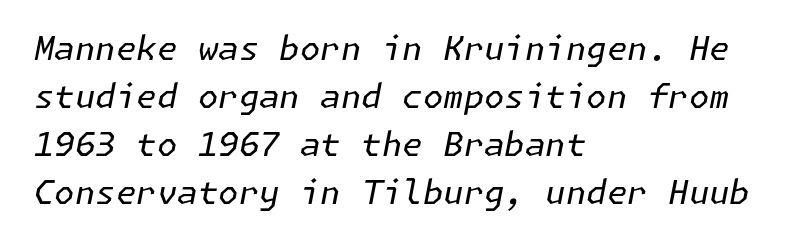
Q: Is the text bold? A: No.
Q: Is the text italic (slanted)? A: Yes, it leans right by about 11 degrees.
Q: Is the text underlined? A: No.
Q: How is the paragraph aligned? A: Left-aligned.
Q: Is the spacing between letters normal or unusually wide? A: Normal.
Q: Is the spacing between lines tight, normal or loose? A: Normal.
Q: Width (condensed, normal, or wide)? A: Normal.
Q: Stroke contrast? A: Low.
Q: x-height? A: Medium.
